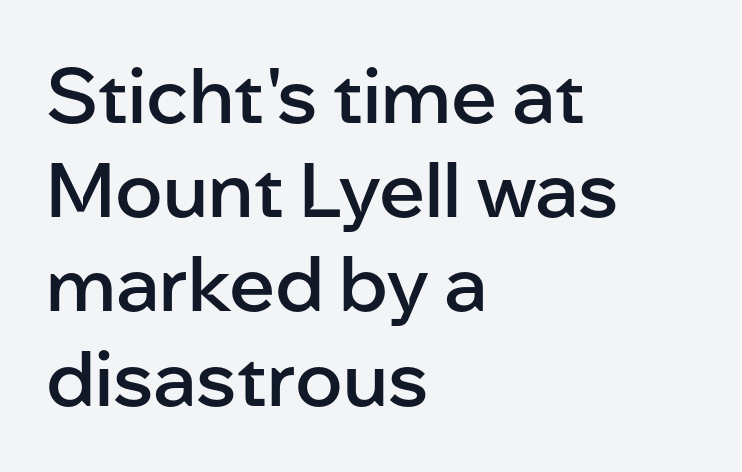
Letter spacing: default. Lines of text with bare space underneath. The rendering uses natural spacing where letterforms have individual widths. Firm but not heavy-handed strokes: this text is semibold.
